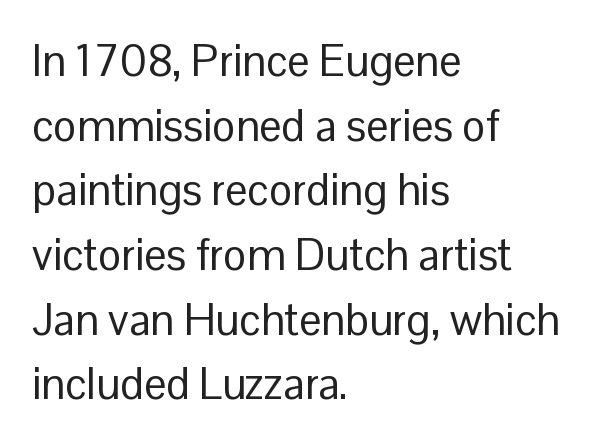
Q: Is the text bold? A: No.
Q: Is the text italic (slanted)? A: No, it is upright.
Q: Is the typeface a serif or a sans-serif typeface? A: Sans-serif.
Q: Is the text underlined? A: No.
Q: How is the paragraph aligned? A: Left-aligned.
Q: Is the spacing between letters normal or unusually wide? A: Normal.
Q: Is the spacing between lines tight, normal or loose? A: Normal.
Q: Width (condensed, normal, or wide)? A: Normal.
Q: Stroke contrast? A: Low.
Q: x-height? A: Medium.
Q: Monospaced? A: No.
